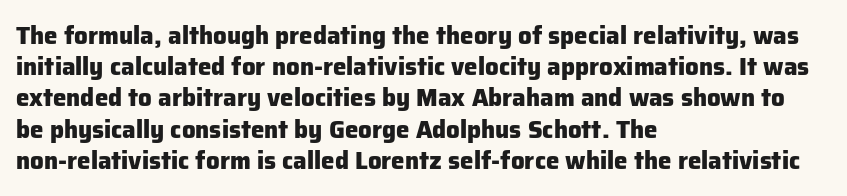
Q: Is the text bold? A: Yes.
Q: Is the text italic (slanted)? A: No, it is upright.
Q: Is the text underlined? A: No.
Q: How is the paragraph aligned? A: Left-aligned.
Q: Is the spacing between letters normal or unusually wide? A: Normal.
Q: Is the spacing between lines tight, normal or loose? A: Normal.
